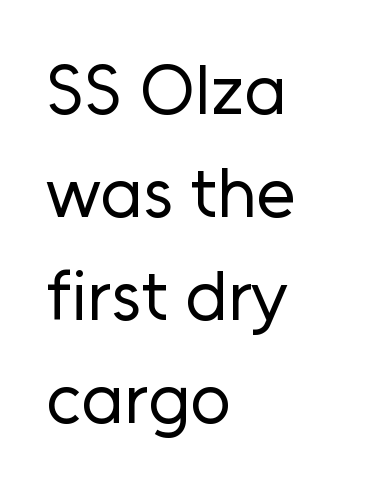
Q: Is the text bold? A: No.
Q: Is the text italic (slanted)? A: No, it is upright.
Q: Is the typeface a serif or a sans-serif typeface? A: Sans-serif.
Q: Is the text underlined? A: No.
Q: How is the paragraph aligned? A: Left-aligned.
Q: Is the spacing between letters normal or unusually wide? A: Normal.
Q: Is the spacing between lines tight, normal or loose? A: Normal.
Q: Width (condensed, normal, or wide)? A: Normal.
Q: Stroke contrast? A: Low.
Q: x-height? A: Medium.
Q: Monospaced? A: No.
